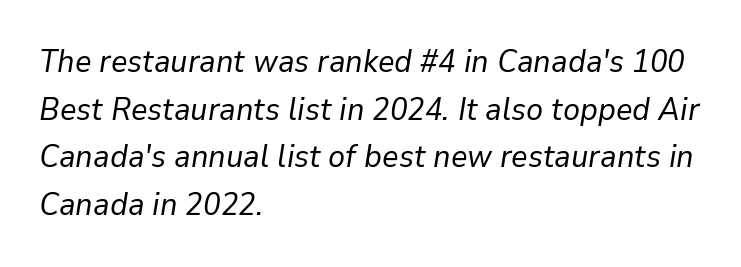
A typesetter would call this leading conventional body-copy spacing. The face used here is rendered with its standard letterfit. This sample uses an oblique cut, with every glyph tilted off the vertical. The specimen omits any rule beneath the text block's lines. The paragraph has a hard left edge and a soft right edge.
